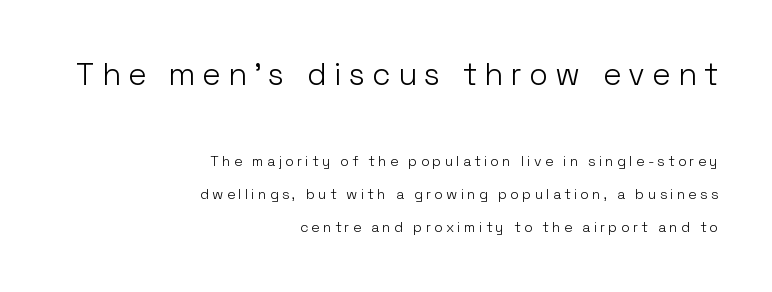
A student would call this right alignment; a typographer would say flush right, rag left. Look at the bottom of the vertical strokes: they stop flat, with no serifs. The rendering uses natural spacing where letterforms have individual widths. Quick note: underline off.
